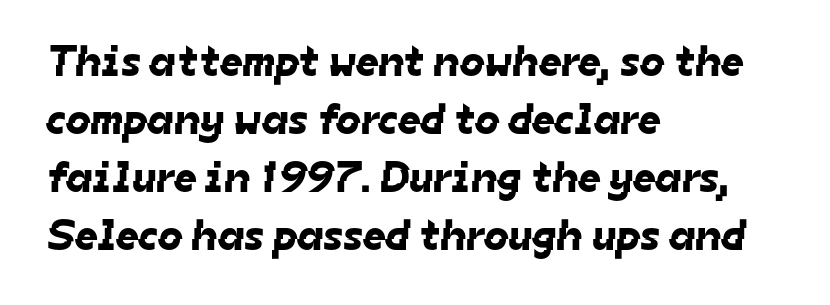
Looks like regular typesetting: each glyph gets only the width it needs. The rows are spaced the way most documents space them. Teacher's note: observe the even left margin — that is flush-left alignment. The type family on display is of the sans-serif kind. A clean baseline with only descenders dipping below it.
